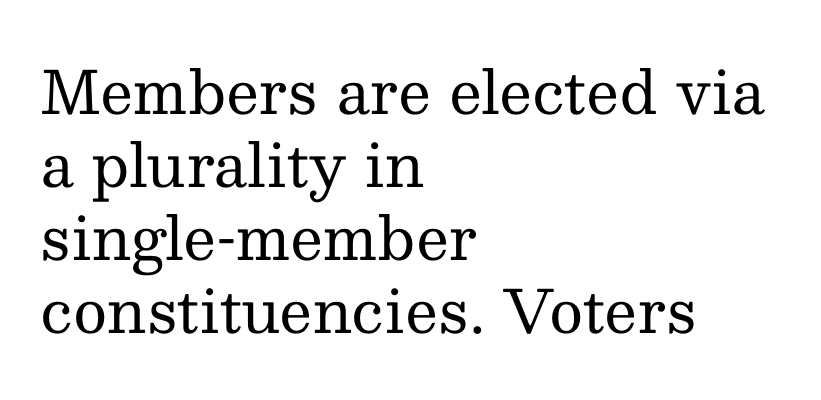
Q: Is the text bold? A: No.
Q: Is the text italic (slanted)? A: No, it is upright.
Q: Is the typeface a serif or a sans-serif typeface? A: Serif.
Q: Is the text underlined? A: No.
Q: How is the paragraph aligned? A: Left-aligned.
Q: Is the spacing between letters normal or unusually wide? A: Normal.
Q: Width (condensed, normal, or wide)? A: Normal.
Q: Stroke contrast? A: Medium.
Q: x-height? A: Medium.
Q: Monospaced? A: No.
